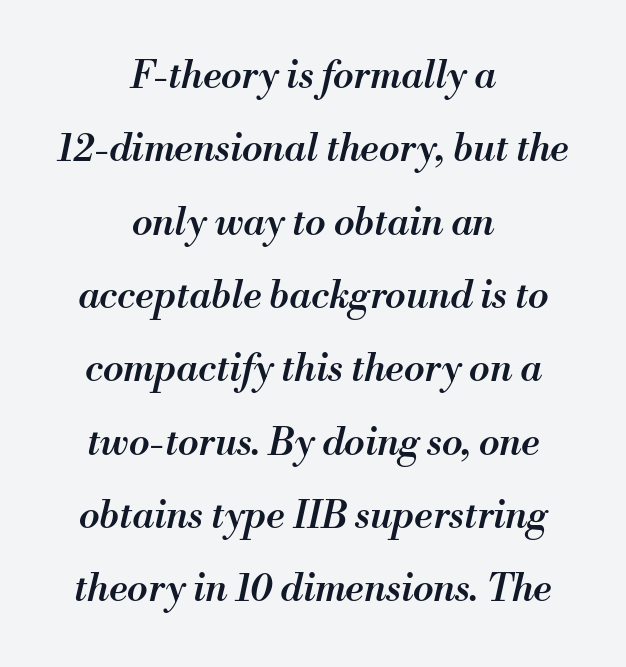
The line-height multiplier appears high, well above default. Look at the tracking — it's just the regular setting, nothing added. Slant detected: the letters are inclined. The typesetter chose a symmetrical, centered arrangement here. Each letter keeps its own natural width here, so spacing adapts to shape.
